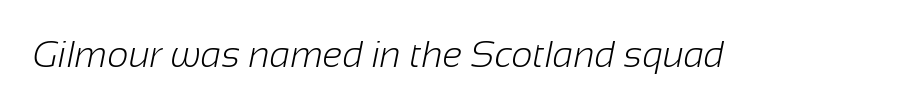
No feet cap the strokes, marking this as sans-serif type. The tracking reads as untouched default to a designer's eye. Spacing verdict: proportional, widths tailored to each character. Letters rest on an invisible, unmarked baseline.
